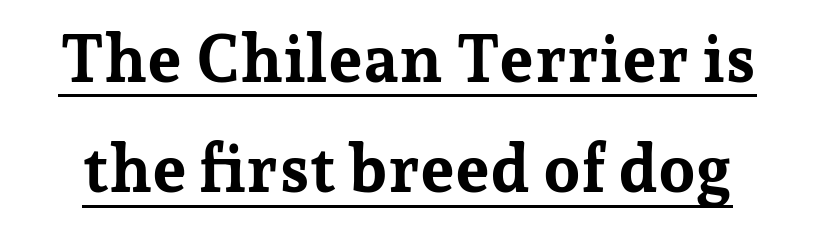
{"serif": "yes", "italic": "no", "bold": "yes", "weight": "bold", "width": "normal", "stroke_contrast": "low", "x_height": "medium", "monospaced": "no", "underline": "yes", "line_spacing": "normal", "line_spacing_ratio": 1.67, "letter_spacing": "normal", "letter_spacing_em": 0.0, "glyph_px": 66}
